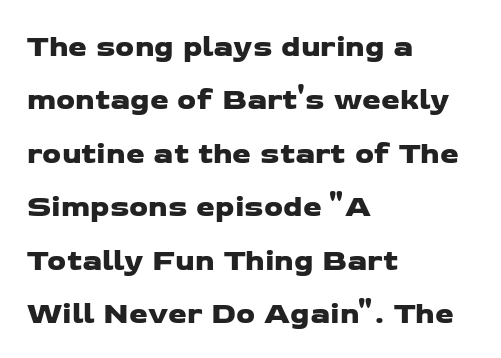
Layout note: lines flush left. Each word holds together tightly as a unit, with standard inter-letter gaps. Character widths vary here, with narrow letters taking less room than wide ones. Grotesque or geometric, the face here clearly has no serifs. Lines of text with bare space underneath.
